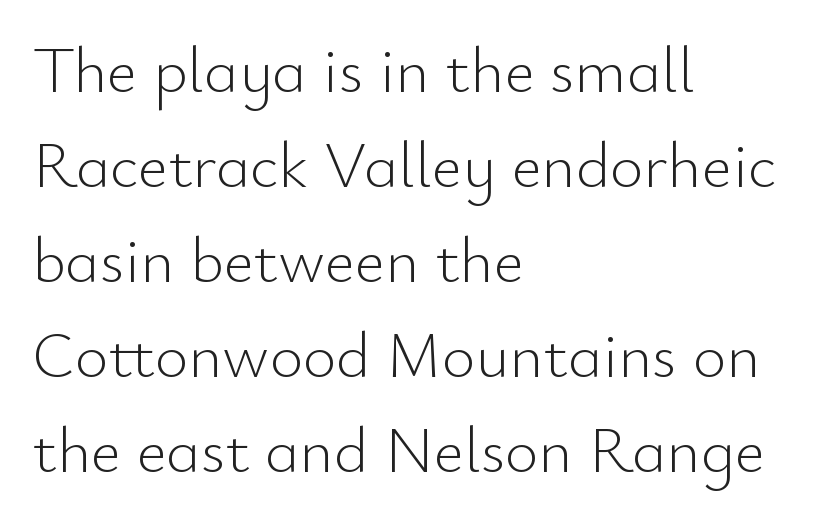
{"serif": "no", "italic": "no", "bold": "no", "weight": "light", "width": "normal", "stroke_contrast": "low", "x_height": "small", "monospaced": "no", "underline": "no", "align": "left", "line_spacing": "normal", "line_spacing_ratio": 1.46, "letter_spacing": "normal", "letter_spacing_em": 0.0, "glyph_px": 65}
